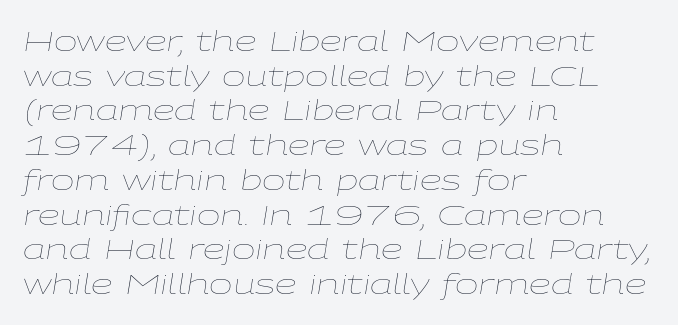
{"italic": "yes", "lean": "right", "slant_degrees": 9, "bold": "no", "weight": "thin", "width": "wide", "stroke_contrast": "low", "x_height": "medium", "monospaced": "no", "underline": "no", "align": "left", "line_spacing_ratio": 1.24, "letter_spacing": "normal", "letter_spacing_em": 0.0, "glyph_px": 28}
